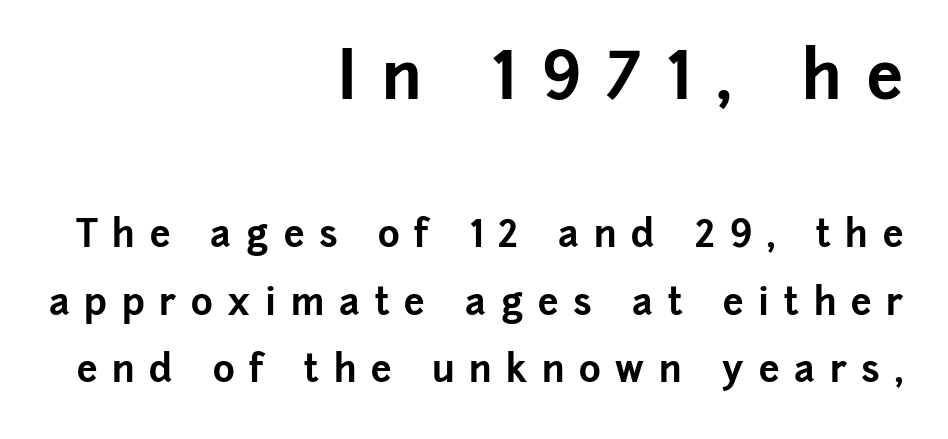
The image shows 65 px bold sans-serif type, upright; set right-aligned, line spacing 1.83x, unusually wide letter spacing (+0.4 em), not underlined; the first (top) block is 1.76x larger; low stroke contrast and a medium x-height.
